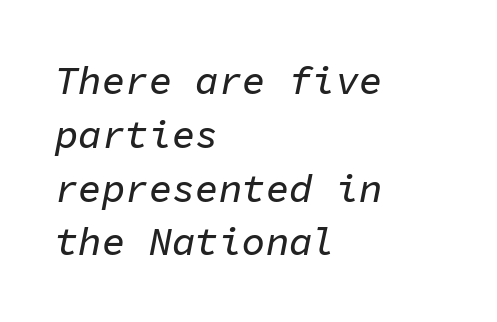
Visually the block forms a straight wall on the left and a jagged coastline on the right. Characters are canted at an angle relative to the baseline's perpendicular. This sample keeps an unexceptional amount of space between lines. Honestly, there is no underline to notice here at all. The tracking reads as untouched default to a designer's eye.
